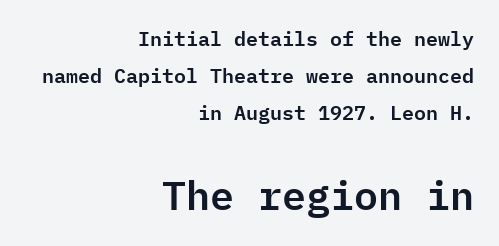
The image shows 40 px sans-serif type, upright, monospaced; set right-aligned, line spacing 1.86x, normal letter spacing, not underlined; the second (bottom) block is 2.0x larger; low stroke contrast and a medium x-height.
